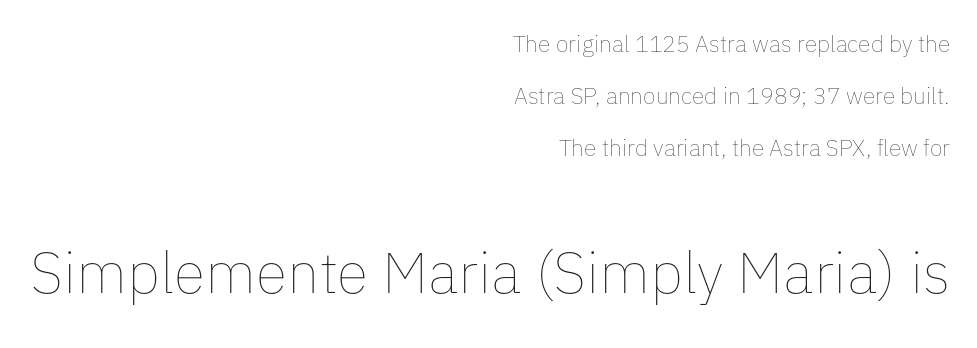
Q: Is the text bold? A: No.
Q: Is the text italic (slanted)? A: No, it is upright.
Q: Is the text underlined? A: No.
Q: How is the paragraph aligned? A: Right-aligned.
Q: Is the spacing between letters normal or unusually wide? A: Normal.
Q: Is the spacing between lines tight, normal or loose? A: Loose.
Q: Which block of text is set in a larger size, the first (top) or the second (bottom)? A: The second (bottom) one.
Q: Width (condensed, normal, or wide)? A: Normal.
Q: Stroke contrast? A: Low.
Q: x-height? A: Medium.
Q: Monospaced? A: No.
